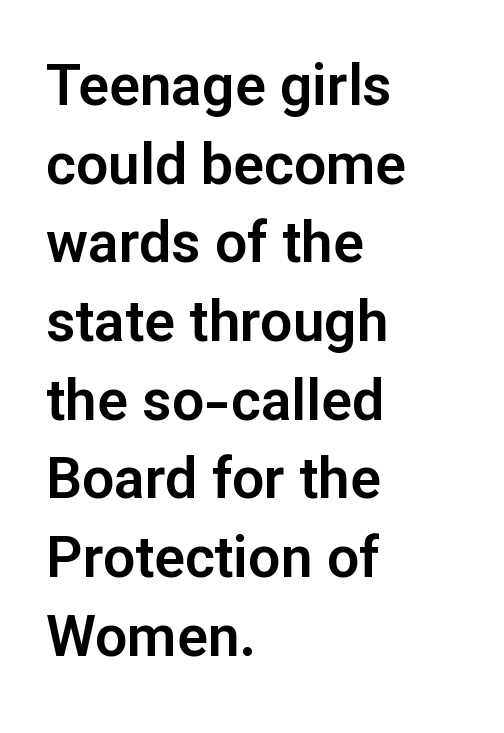
Q: Is the text italic (slanted)? A: No, it is upright.
Q: Is the typeface a serif or a sans-serif typeface? A: Sans-serif.
Q: Is the text underlined? A: No.
Q: How is the paragraph aligned? A: Left-aligned.
Q: Is the spacing between letters normal or unusually wide? A: Normal.
Q: Is the spacing between lines tight, normal or loose? A: Normal.
Q: Width (condensed, normal, or wide)? A: Normal.
Q: Stroke contrast? A: Low.
Q: x-height? A: Medium.
Q: Monospaced? A: No.
